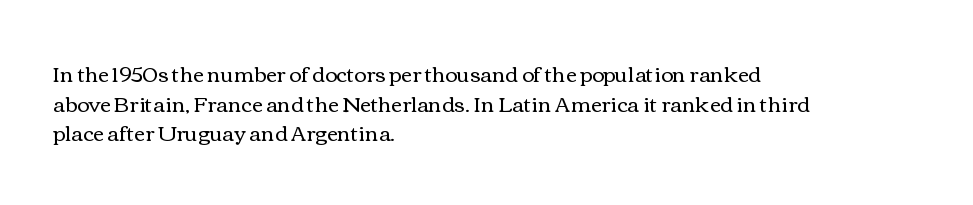
Quick note: underline off. Do the letters lean? They stand straight. The text block is weighted toward the left margin, trailing off unevenly rightward. This rendering leaves character spacing at its baseline value. Vertical spacing — default.
